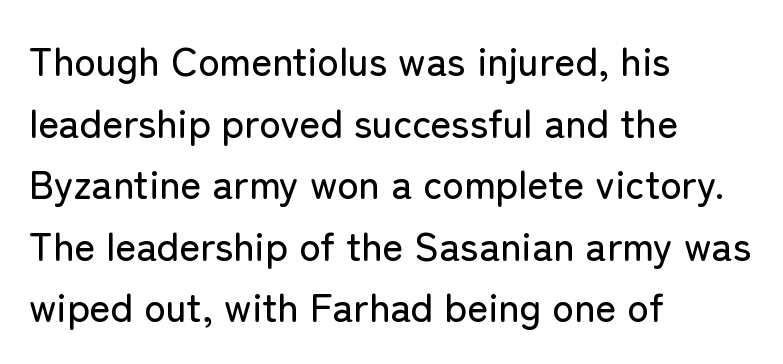
Visually the block forms a straight wall on the left and a jagged coastline on the right. Examine the stroke ends and you'll find no serifs. Underlining? Definitely not there. The face used here is rendered with its standard letterfit. Think of a printed novel: that variable character pitch is what you see here.
